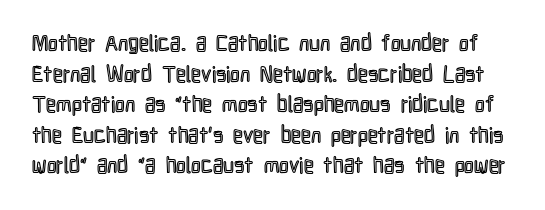
{"italic": "no", "underline": "no", "line_spacing": "normal", "line_spacing_ratio": 1.39, "letter_spacing": "normal", "letter_spacing_em": 0.0, "glyph_px": 22}
